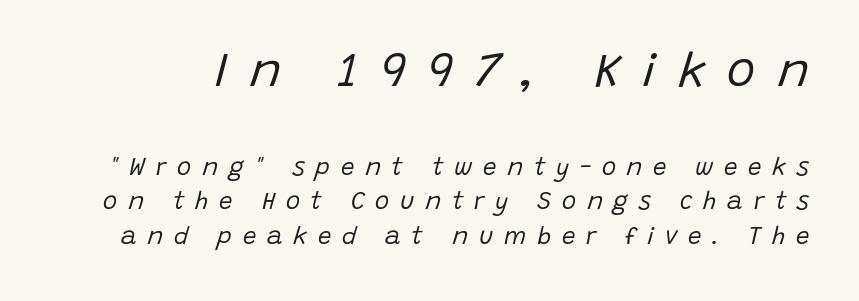
{"italic": "yes", "lean": "right", "slant_degrees": 15, "bold": "no", "weight": "regular", "width": "normal", "stroke_contrast": "low", "x_height": "large", "monospaced": "no", "underline": "no", "line_spacing": "normal", "line_spacing_ratio": 1.43, "letter_spacing": "wide", "letter_spacing_em": 0.45, "larger_block": "first", "size_ratio": 2.0, "glyph_px": 48}
